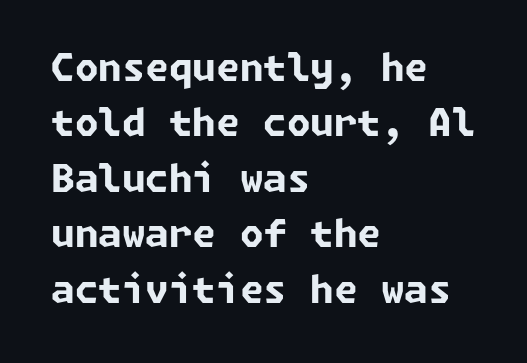
The image shows 38 px bold sans-serif type; set left-aligned, normal line spacing (1.46x), normal letter spacing, not underlined; low stroke contrast and a medium x-height.
